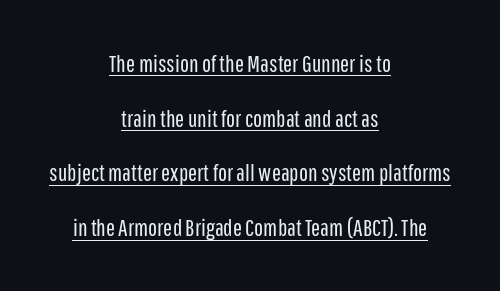
Nobody touched the tracking dial on this one. Beneath each row of characters lies a ruled line. Casual observation: everything's sitting right in the middle. Weight: not bold — regular or lighter. These lines were composed using upright roman letters. One glance says open: line gaps are wider than usual.
